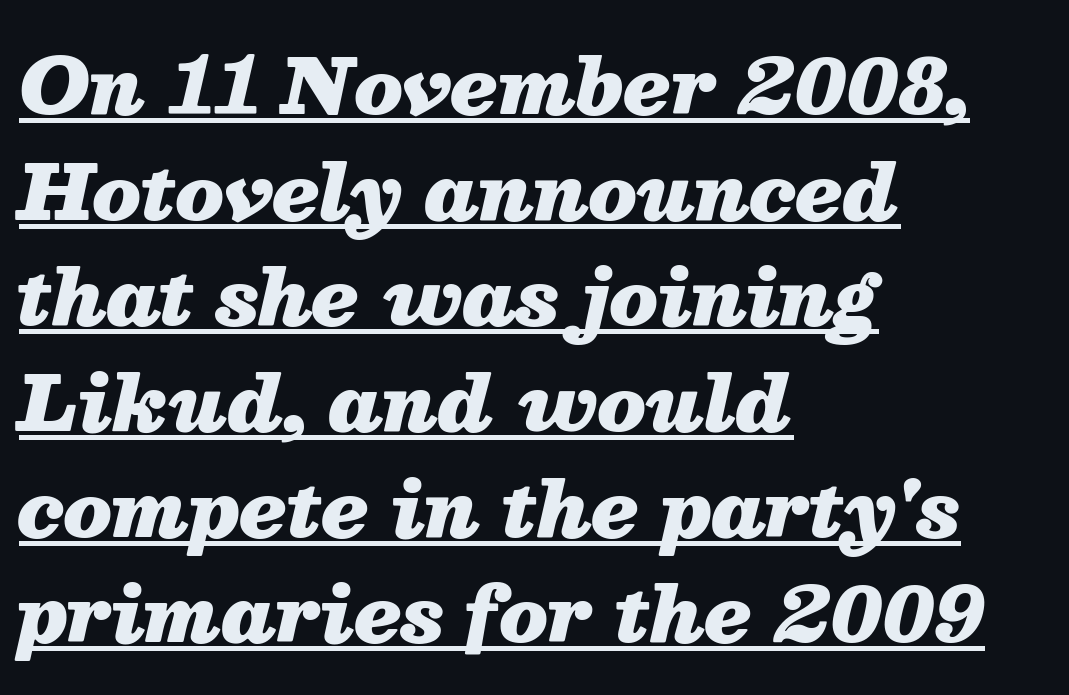
Q: Is the text bold? A: Yes.
Q: Is the text italic (slanted)? A: Yes, it leans right by about 13 degrees.
Q: Is the text underlined? A: Yes.
Q: How is the paragraph aligned? A: Left-aligned.
Q: Is the spacing between letters normal or unusually wide? A: Normal.
Q: Is the spacing between lines tight, normal or loose? A: Normal.
Q: Width (condensed, normal, or wide)? A: Normal.
Q: Stroke contrast? A: Medium.
Q: x-height? A: Medium.
Q: Monospaced? A: No.
